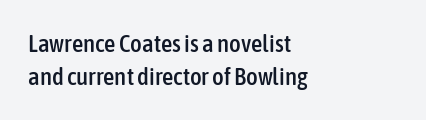
Q: Is the text italic (slanted)? A: No, it is upright.
Q: Is the text underlined? A: No.
Q: How is the paragraph aligned? A: Left-aligned.
Q: Is the spacing between letters normal or unusually wide? A: Normal.
Q: Is the spacing between lines tight, normal or loose? A: Normal.
